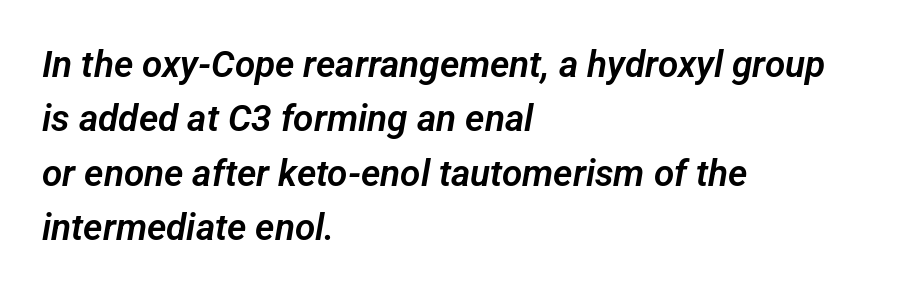
{"serif": "no", "width": "normal", "stroke_contrast": "low", "x_height": "medium", "monospaced": "no", "underline": "no", "align": "left", "line_spacing": "normal", "line_spacing_ratio": 1.47, "letter_spacing": "normal", "letter_spacing_em": 0.0, "glyph_px": 37}
